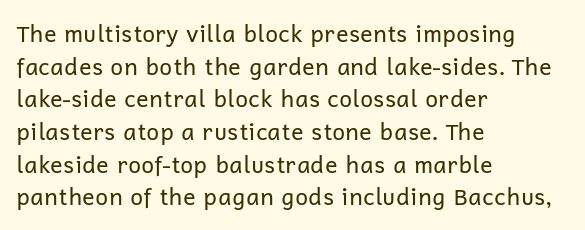
The image shows 23 px text type, upright; set left-aligned, normal line spacing (1.42x), normal letter spacing, not underlined.
